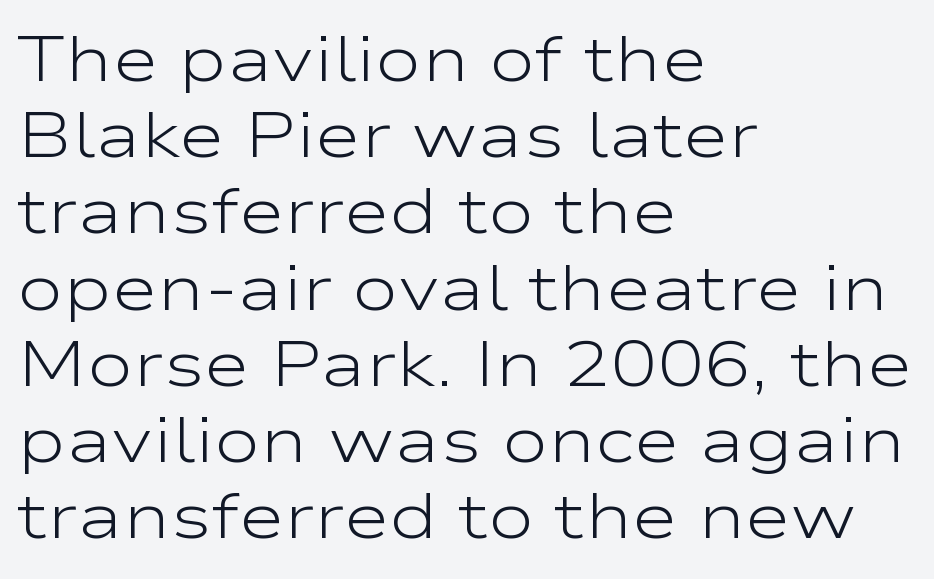
The image shows 63 px light, wide sans-serif type, upright; set left-aligned, line spacing 1.21x, normal letter spacing, not underlined; low stroke contrast and a medium x-height.
